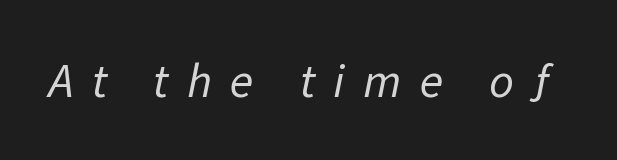
{"serif": "no", "bold": "no", "weight": "regular", "width": "normal", "stroke_contrast": "low", "x_height": "medium", "monospaced": "no", "underline": "no", "letter_spacing": "wide", "letter_spacing_em": 0.38, "glyph_px": 48}
